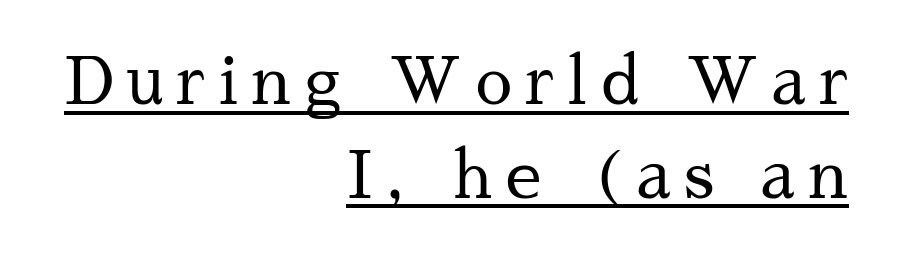
{"serif": "yes", "italic": "no", "bold": "no", "weight": "regular", "width": "normal", "stroke_contrast": "medium", "x_height": "medium", "monospaced": "no", "underline": "yes", "align": "right", "line_spacing": "normal", "line_spacing_ratio": 1.44, "letter_spacing": "wide", "letter_spacing_em": 0.21, "glyph_px": 65}
